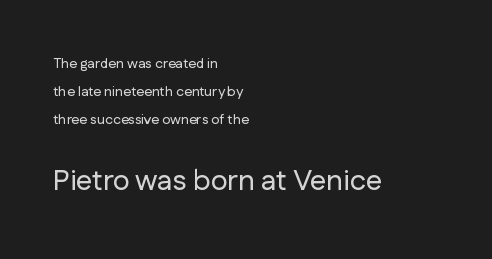
The image shows 29 px sans-serif type, upright; set left-aligned, loose line spacing (1.99x), normal letter spacing, not underlined; the second (bottom) block is 2.07x larger; low stroke contrast and a medium x-height.
